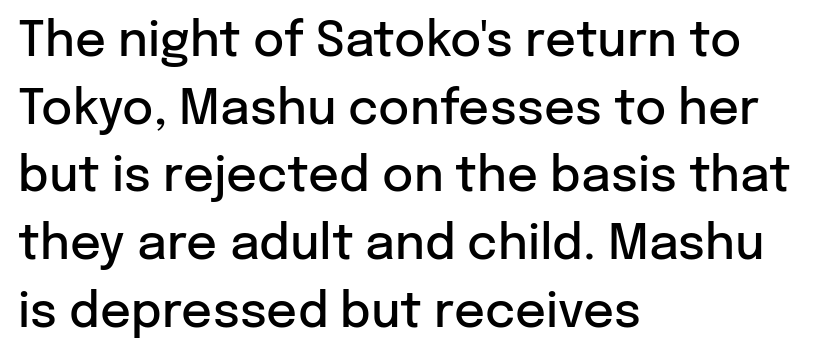
Q: Is the text bold? A: Semi-bold.
Q: Is the text italic (slanted)? A: No, it is upright.
Q: Is the typeface a serif or a sans-serif typeface? A: Sans-serif.
Q: Is the text underlined? A: No.
Q: How is the paragraph aligned? A: Left-aligned.
Q: Is the spacing between letters normal or unusually wide? A: Normal.
Q: Is the spacing between lines tight, normal or loose? A: Normal.
Q: Width (condensed, normal, or wide)? A: Normal.
Q: Stroke contrast? A: Low.
Q: x-height? A: Medium.
Q: Monospaced? A: No.
